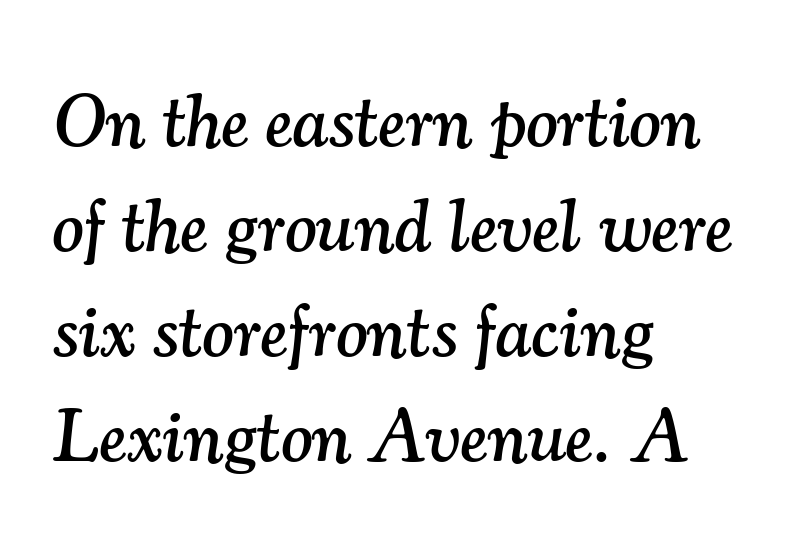
Q: Is the text italic (slanted)? A: Yes, it leans right by about 7 degrees.
Q: Is the typeface a serif or a sans-serif typeface? A: Serif.
Q: Is the text underlined? A: No.
Q: How is the paragraph aligned? A: Left-aligned.
Q: Is the spacing between letters normal or unusually wide? A: Normal.
Q: Is the spacing between lines tight, normal or loose? A: Normal.
Q: Width (condensed, normal, or wide)? A: Normal.
Q: Stroke contrast? A: Medium.
Q: x-height? A: Small.
Q: Monospaced? A: No.
